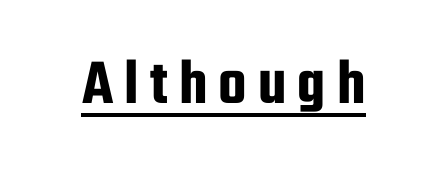
Q: Is the text italic (slanted)? A: No, it is upright.
Q: Is the typeface a serif or a sans-serif typeface? A: Sans-serif.
Q: Is the text underlined? A: Yes.
Q: Width (condensed, normal, or wide)? A: Condensed.
Q: Stroke contrast? A: Low.
Q: x-height? A: Medium.
Q: Monospaced? A: No.
